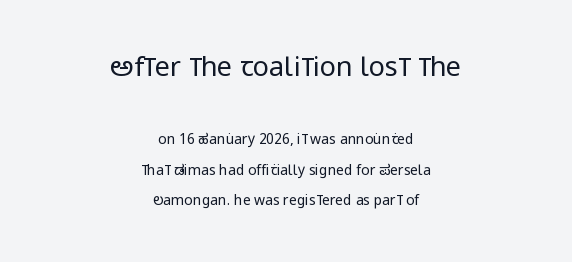
{"italic": "no", "bold": "no", "underline": "no", "align": "center", "line_spacing": "loose", "line_spacing_ratio": 2.17, "letter_spacing": "normal", "letter_spacing_em": 0.0, "larger_block": "first", "size_ratio": 1.93, "glyph_px": 27}
